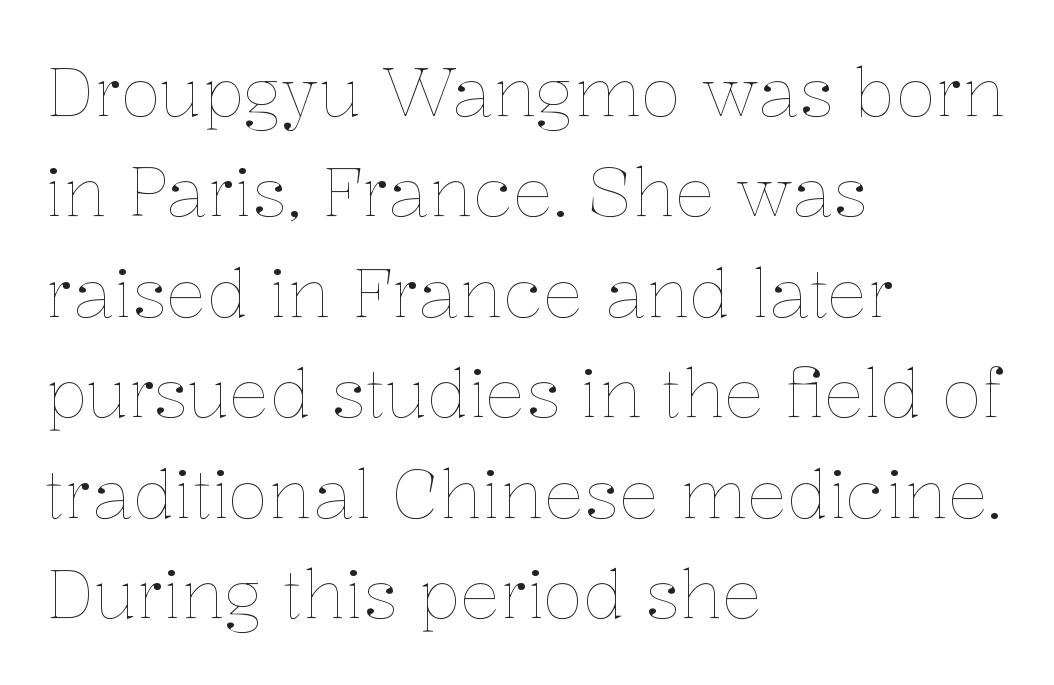
Q: Is the text bold? A: No.
Q: Is the text italic (slanted)? A: No, it is upright.
Q: Is the text underlined? A: No.
Q: How is the paragraph aligned? A: Left-aligned.
Q: Is the spacing between letters normal or unusually wide? A: Normal.
Q: Is the spacing between lines tight, normal or loose? A: Normal.
Q: Width (condensed, normal, or wide)? A: Normal.
Q: Stroke contrast? A: Low.
Q: x-height? A: Medium.
Q: Monospaced? A: No.
